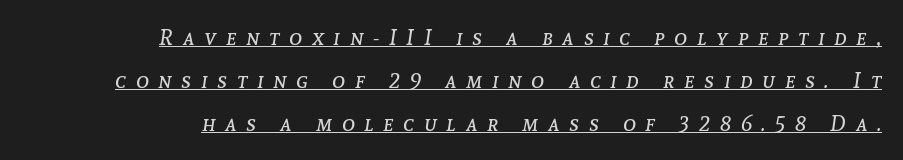
The image shows 22 px text type, italic (leaning right); set right-aligned, loose line spacing (1.95x), unusually wide letter spacing (+0.44 em), underlined.
